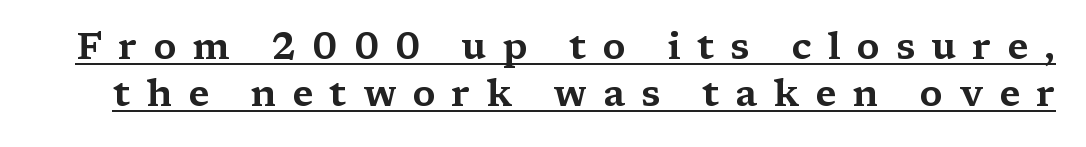
The string is rendered with underlining switched on. These lines are rendered in a variable-pitch font. Serif or sans? Serif — the stroke terminals have little feet. The horizontal fit of the characters is loose and conspicuously gappy. Rendered with straight, roman letterforms. A normal amount of white space separates one row of letters from the next.
